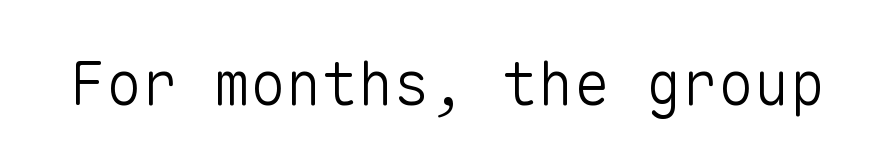
Q: Is the text bold? A: No.
Q: Is the text italic (slanted)? A: No, it is upright.
Q: Is the typeface a serif or a sans-serif typeface? A: Sans-serif.
Q: Is the text underlined? A: No.
Q: Is the spacing between letters normal or unusually wide? A: Normal.
Q: Width (condensed, normal, or wide)? A: Normal.
Q: Stroke contrast? A: Low.
Q: x-height? A: Medium.
Q: Monospaced? A: Yes.
